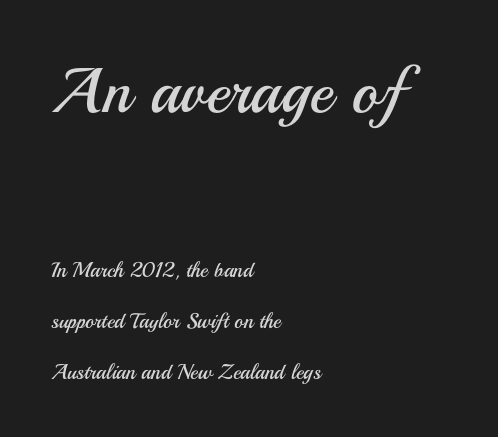
Q: Is the text bold? A: No.
Q: Is the text italic (slanted)? A: Yes.
Q: Is the typeface a serif or a sans-serif typeface? A: Sans-serif.
Q: Is the text underlined? A: No.
Q: How is the paragraph aligned? A: Left-aligned.
Q: Is the spacing between letters normal or unusually wide? A: Normal.
Q: Is the spacing between lines tight, normal or loose? A: Loose.
Q: Which block of text is set in a larger size, the first (top) or the second (bottom)? A: The first (top) one.
Q: Width (condensed, normal, or wide)? A: Normal.
Q: Stroke contrast? A: Medium.
Q: x-height? A: Small.
Q: Monospaced? A: No.
